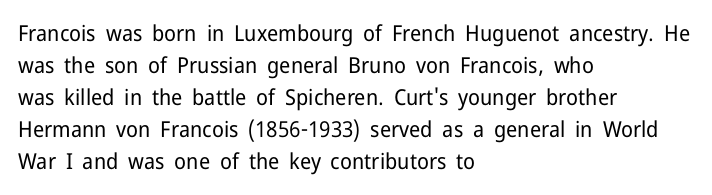
Q: Is the text bold? A: No.
Q: Is the text italic (slanted)? A: No, it is upright.
Q: Is the text underlined? A: No.
Q: How is the paragraph aligned? A: Left-aligned.
Q: Is the spacing between letters normal or unusually wide? A: Normal.
Q: Is the spacing between lines tight, normal or loose? A: Normal.
